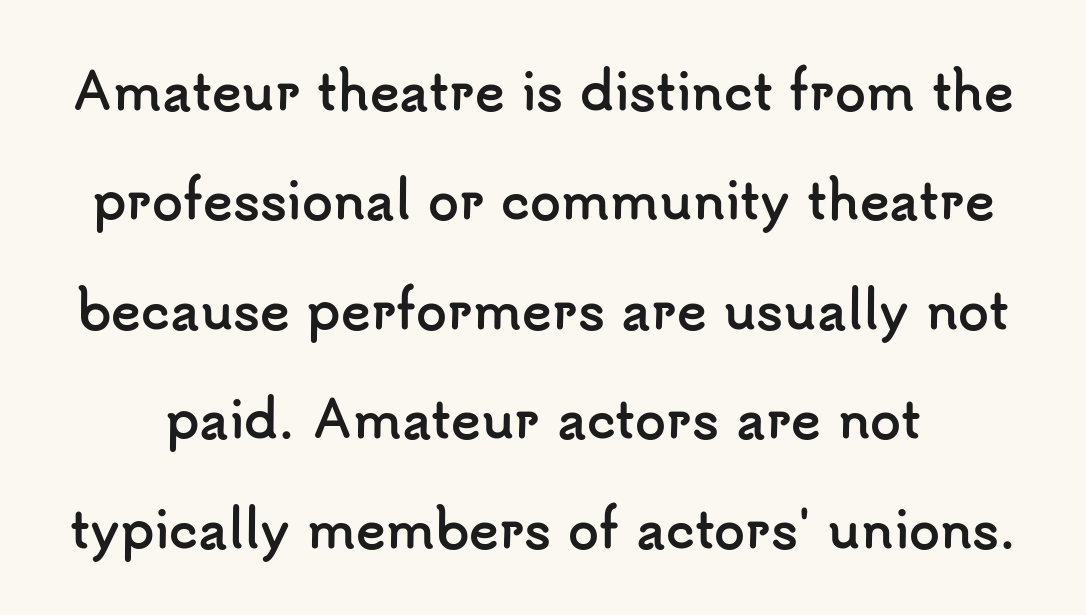
The image shows 50 px semibold sans-serif type, upright; set loose line spacing (2.19x), normal letter spacing, not underlined; low stroke contrast and a small x-height.
